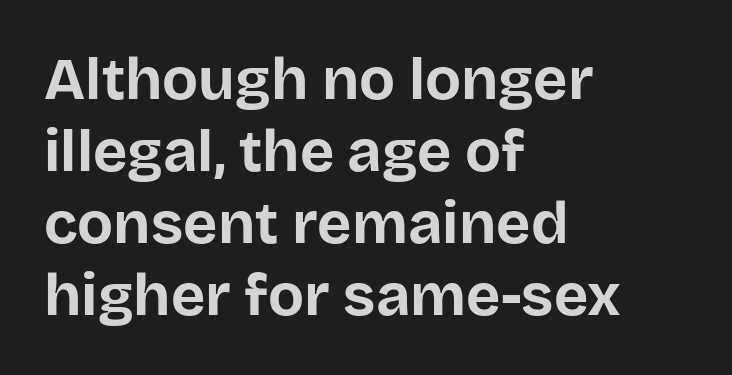
The image shows 59 px bold sans-serif type, upright; set left-aligned, line spacing 1.22x, normal letter spacing, not underlined; low stroke contrast and a large x-height.
